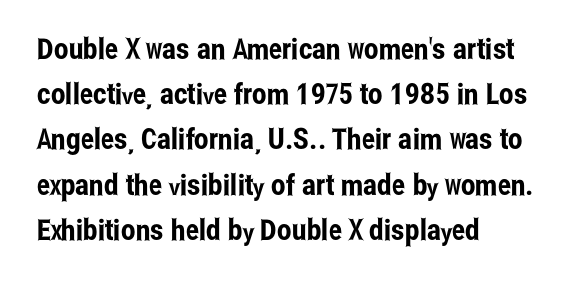
Posture: vertical. Here the designer chose a conventional face with non-uniform glyph widths. The passage is arranged the way most books set body copy — flush left. These lines keep a tight, regular rhythm from letter to letter. Horizontal bands of white between lines are of average thickness.
